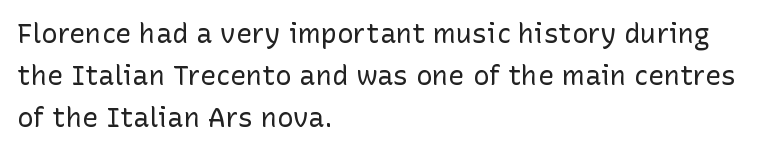
The image shows 27 px text type, upright; set left-aligned, normal line spacing (1.55x), normal letter spacing, not underlined.
